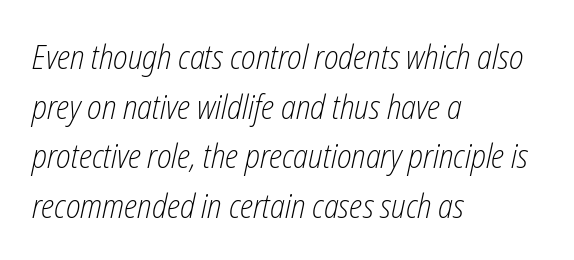
Q: Is the text bold? A: No.
Q: Is the text italic (slanted)? A: Yes, it leans right by about 12 degrees.
Q: Is the text underlined? A: No.
Q: How is the paragraph aligned? A: Left-aligned.
Q: Is the spacing between letters normal or unusually wide? A: Normal.
Q: Is the spacing between lines tight, normal or loose? A: Normal.
Q: Width (condensed, normal, or wide)? A: Condensed.
Q: Stroke contrast? A: Low.
Q: x-height? A: Medium.
Q: Monospaced? A: No.
